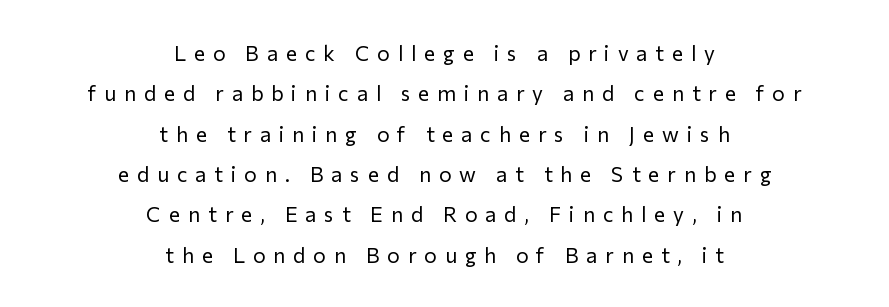
The image shows 21 px text type, upright; set centered, loose line spacing (1.92x), unusually wide letter spacing (+0.38 em), not underlined.
